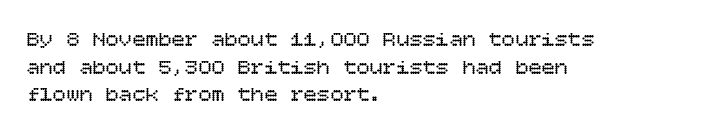
The image shows 22 px text type, upright; set left-aligned, normal line spacing (1.26x), normal letter spacing, not underlined.
